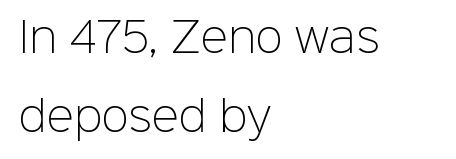
Q: Is the text bold? A: No.
Q: Is the text italic (slanted)? A: No, it is upright.
Q: Is the typeface a serif or a sans-serif typeface? A: Sans-serif.
Q: Is the text underlined? A: No.
Q: How is the paragraph aligned? A: Left-aligned.
Q: Is the spacing between letters normal or unusually wide? A: Normal.
Q: Is the spacing between lines tight, normal or loose? A: Loose.
Q: Width (condensed, normal, or wide)? A: Normal.
Q: Stroke contrast? A: Low.
Q: x-height? A: Medium.
Q: Monospaced? A: No.
